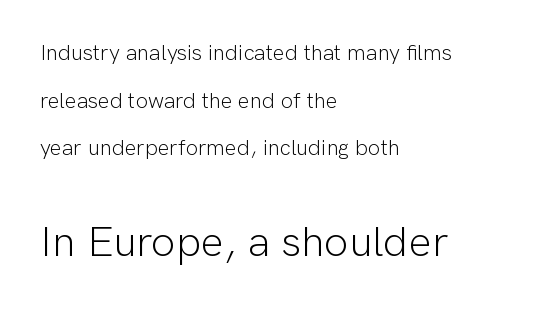
{"serif": "no", "italic": "no", "bold": "no", "weight": "light", "width": "normal", "stroke_contrast": "low", "x_height": "medium", "monospaced": "no", "underline": "no", "align": "left", "line_spacing": "loose", "line_spacing_ratio": 2.16, "letter_spacing": "normal", "letter_spacing_em": 0.0, "larger_block": "second", "size_ratio": 1.95, "glyph_px": 43}
